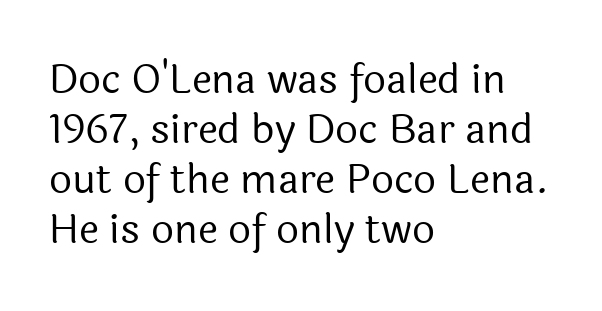
Q: Is the text bold? A: No.
Q: Is the text italic (slanted)? A: No, it is upright.
Q: Is the typeface a serif or a sans-serif typeface? A: Sans-serif.
Q: Is the text underlined? A: No.
Q: How is the paragraph aligned? A: Left-aligned.
Q: Is the spacing between letters normal or unusually wide? A: Normal.
Q: Is the spacing between lines tight, normal or loose? A: Normal.
Q: Width (condensed, normal, or wide)? A: Normal.
Q: x-height? A: Medium.
Q: Monospaced? A: No.
